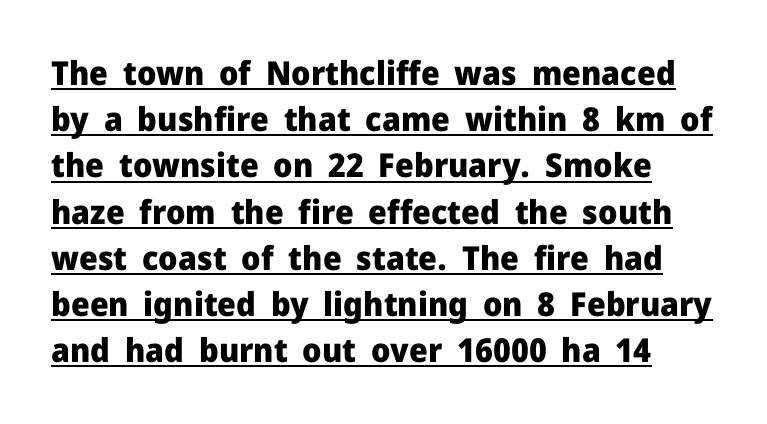
The image shows 33 px heavy sans-serif type, upright; set normal line spacing (1.4x), normal letter spacing, underlined; low stroke contrast and a medium x-height.
